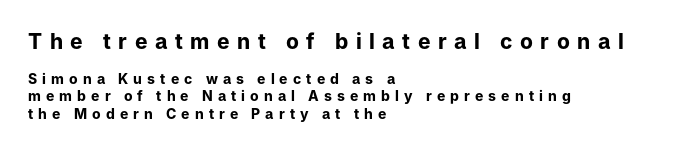
Is the letter spacing exaggerated? Yes — the characters are pushed far apart. Of the two passages, the one on top uses the larger point size. Do the letters lean? They stand straight. The typesetting leans heavy: a genuine bold.
